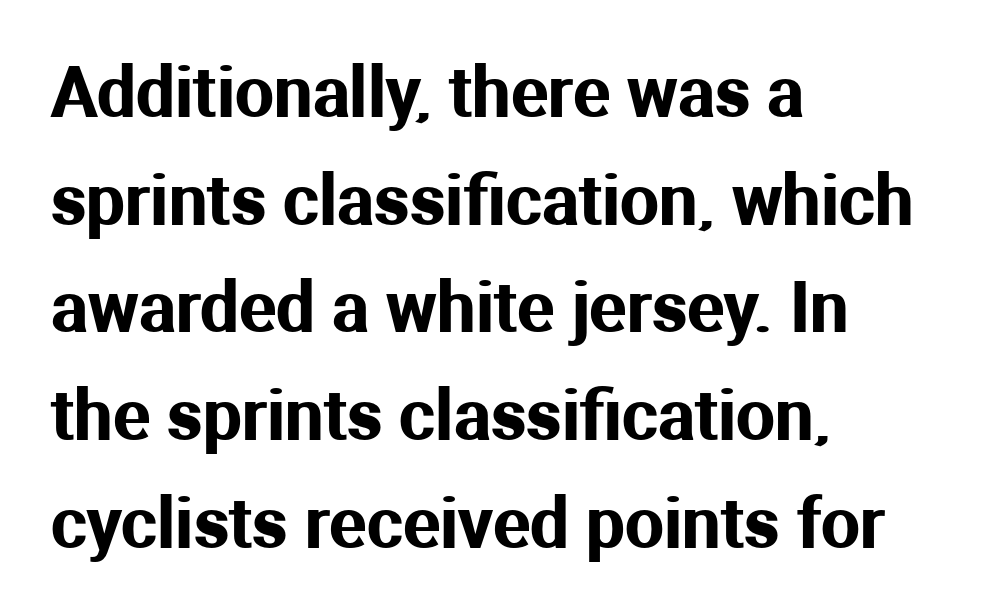
Q: Is the text italic (slanted)? A: No, it is upright.
Q: Is the typeface a serif or a sans-serif typeface? A: Sans-serif.
Q: Is the text underlined? A: No.
Q: How is the paragraph aligned? A: Left-aligned.
Q: Is the spacing between letters normal or unusually wide? A: Normal.
Q: Is the spacing between lines tight, normal or loose? A: Normal.
Q: Width (condensed, normal, or wide)? A: Normal.
Q: Stroke contrast? A: Medium.
Q: x-height? A: Medium.
Q: Monospaced? A: No.
